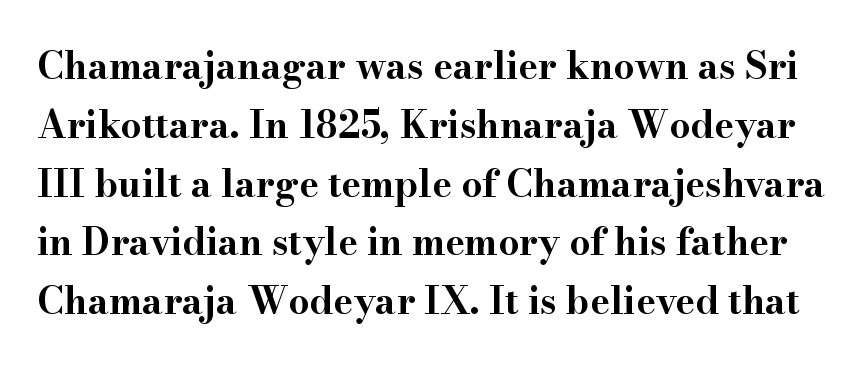
The image shows 37 px bold, wide serif type, upright; set normal line spacing (1.59x), normal letter spacing, not underlined; high stroke contrast and a small x-height.
